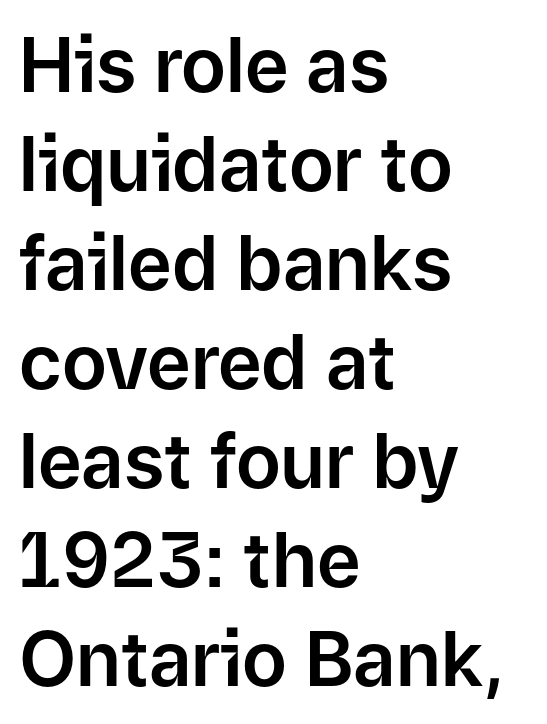
Q: Is the text italic (slanted)? A: No, it is upright.
Q: Is the typeface a serif or a sans-serif typeface? A: Sans-serif.
Q: Is the text underlined? A: No.
Q: How is the paragraph aligned? A: Left-aligned.
Q: Is the spacing between letters normal or unusually wide? A: Normal.
Q: Is the spacing between lines tight, normal or loose? A: Normal.
Q: Width (condensed, normal, or wide)? A: Normal.
Q: Stroke contrast? A: Low.
Q: x-height? A: Medium.
Q: Monospaced? A: No.
